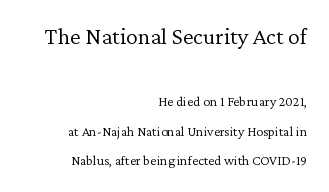
Q: Is the text bold? A: No.
Q: Is the text italic (slanted)? A: No, it is upright.
Q: Is the text underlined? A: No.
Q: How is the paragraph aligned? A: Right-aligned.
Q: Is the spacing between letters normal or unusually wide? A: Normal.
Q: Is the spacing between lines tight, normal or loose? A: Loose.
Q: Which block of text is set in a larger size, the first (top) or the second (bottom)? A: The first (top) one.
